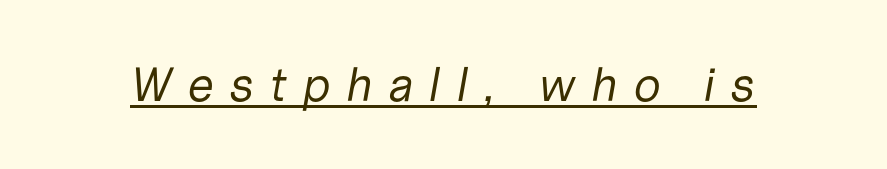
The image shows 48 px regular-weight type, italic (leaning right); set unusually wide letter spacing (+0.31 em), underlined; low stroke contrast and a medium x-height.
